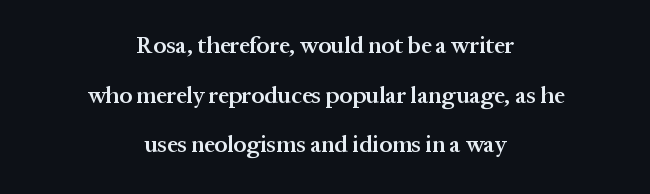
Q: Is the text bold? A: Semi-bold.
Q: Is the text italic (slanted)? A: No, it is upright.
Q: Is the text underlined? A: No.
Q: How is the paragraph aligned? A: Centered.
Q: Is the spacing between letters normal or unusually wide? A: Normal.
Q: Is the spacing between lines tight, normal or loose? A: Loose.
